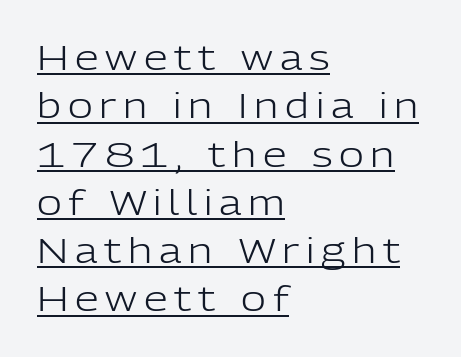
{"serif": "no", "italic": "no", "bold": "no", "weight": "light", "width": "normal", "stroke_contrast": "low", "x_height": "medium", "monospaced": "no", "underline": "yes", "align": "left", "line_spacing": "normal", "line_spacing_ratio": 1.42, "letter_spacing": "wide", "letter_spacing_em": 0.2, "glyph_px": 34}
